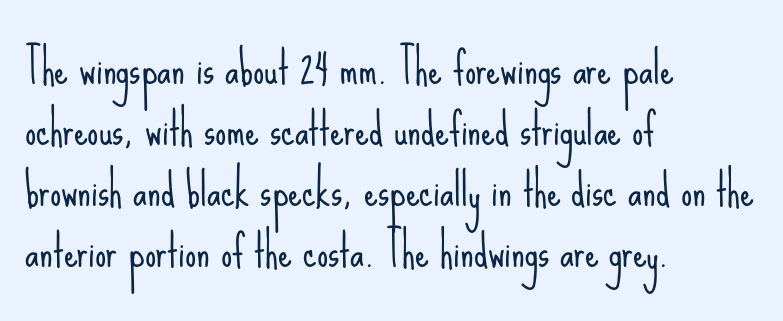
No italicization has been applied; the sample stays upright. Character widths vary here, with narrow letters taking less room than wide ones. This is sans-serif lettering, the kind often seen on screens and signage. The setting favours the left margin, as ordinary paragraphs usually do. Each new line begins a customary step beneath the previous one.
